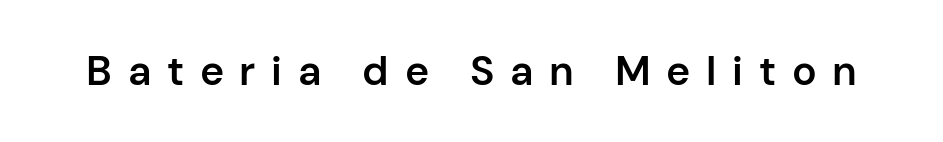
The image shows 41 px semibold sans-serif type, upright; set unusually wide letter spacing (+0.38 em), not underlined; low stroke contrast and a medium x-height.
